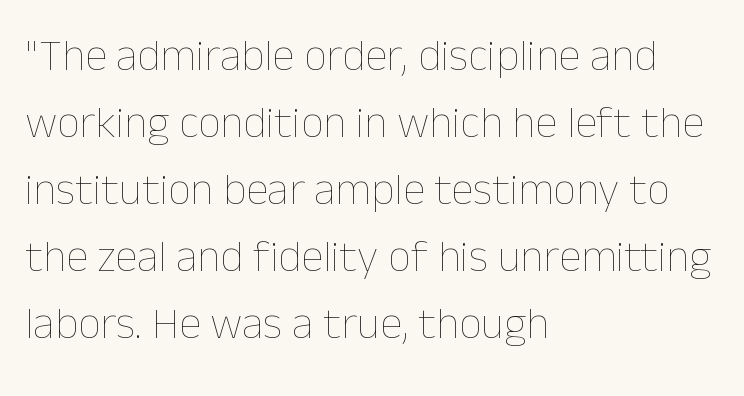
The image shows 45 px thin type, upright; set left-aligned, normal line spacing (1.49x), normal letter spacing, not underlined; low stroke contrast and a medium x-height.
